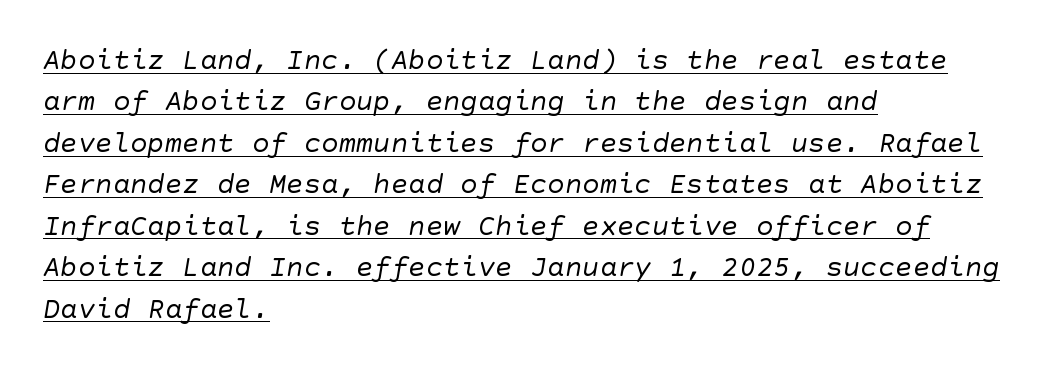
A typographer would call this underscored text. Stem width sits at or under what a default text font uses. The tracking reads as untouched default to a designer's eye. Teacher's note: observe the even left margin — that is flush-left alignment. Stroke terminals: plain, sans-serif. The rendering uses a moderate line-height, typical for paragraphs.
